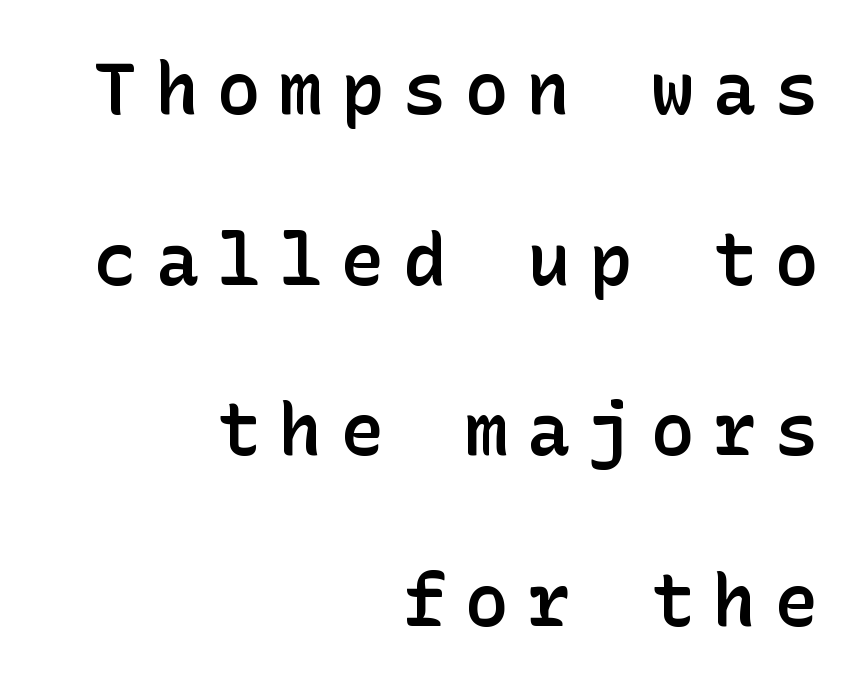
Q: Is the text bold? A: Semi-bold.
Q: Is the text italic (slanted)? A: No, it is upright.
Q: Is the typeface a serif or a sans-serif typeface? A: Sans-serif.
Q: Is the text underlined? A: No.
Q: How is the paragraph aligned? A: Right-aligned.
Q: Is the spacing between letters normal or unusually wide? A: Unusually wide.
Q: Is the spacing between lines tight, normal or loose? A: Loose.
Q: Width (condensed, normal, or wide)? A: Normal.
Q: Stroke contrast? A: Low.
Q: x-height? A: Medium.
